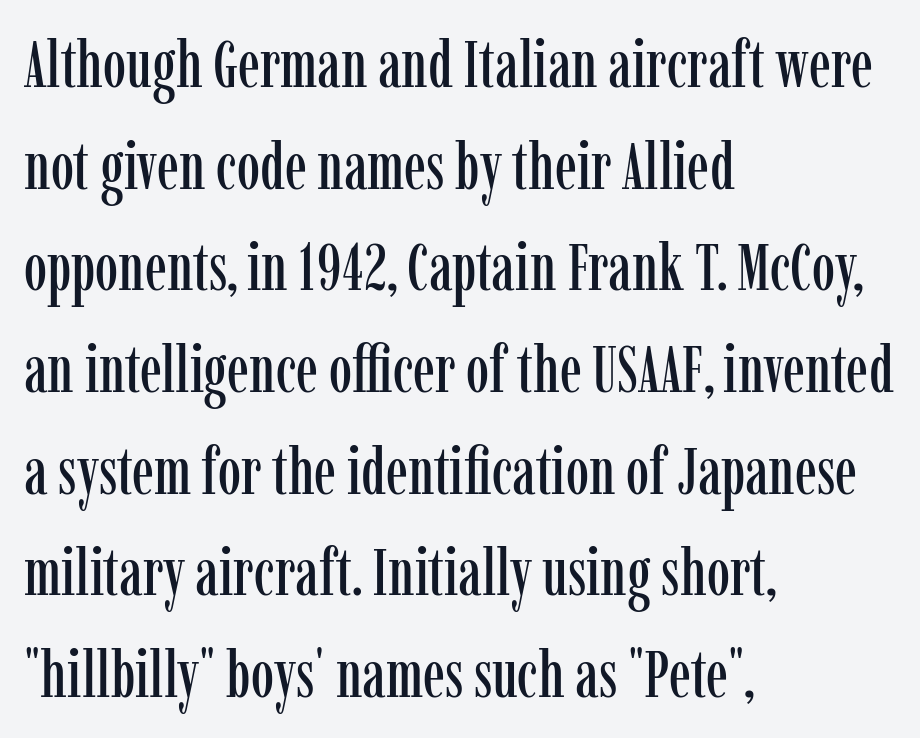
{"serif": "yes", "italic": "no", "width": "condensed", "stroke_contrast": "low", "x_height": "medium", "monospaced": "no", "underline": "no", "align": "left", "line_spacing": "normal", "line_spacing_ratio": 1.54, "letter_spacing": "normal", "letter_spacing_em": 0.0, "glyph_px": 66}
